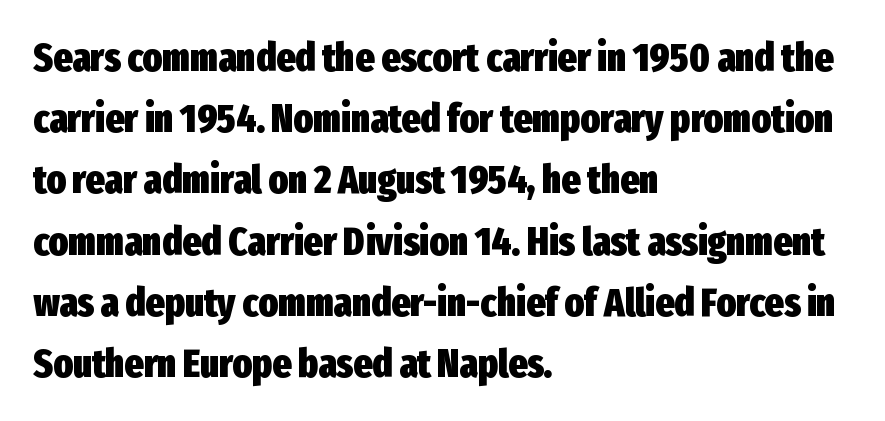
{"serif": "no", "italic": "no", "bold": "yes", "weight": "heavy", "width": "condensed", "stroke_contrast": "low", "x_height": "medium", "monospaced": "no", "underline": "no", "align": "left", "line_spacing": "normal", "line_spacing_ratio": 1.53, "letter_spacing": "normal", "letter_spacing_em": 0.0, "glyph_px": 40}
